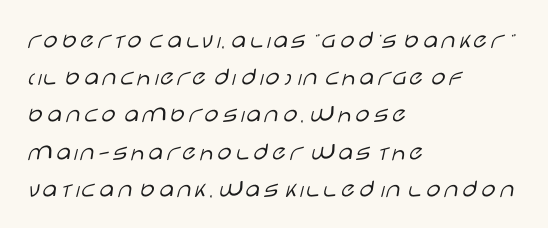
The rendering anchors every line to the left-hand side. A clean baseline with only descenders dipping below it. No chunkiness to these letters — they're not bold. Leading matches the norm, producing a regular column. Nobody touched the tracking dial on this one.
